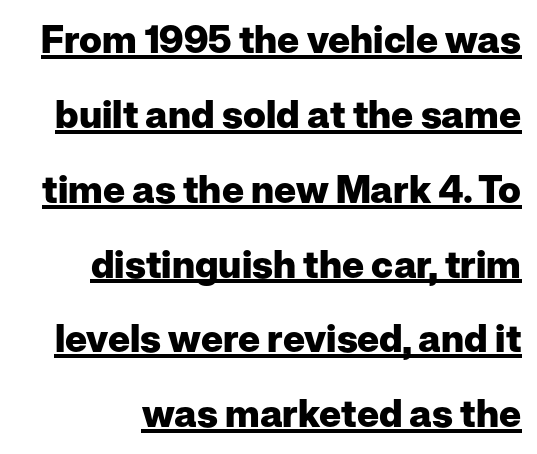
The image shows 38 px heavy sans-serif type, upright; set loose line spacing (1.97x), normal letter spacing, underlined; low stroke contrast and a medium x-height.
